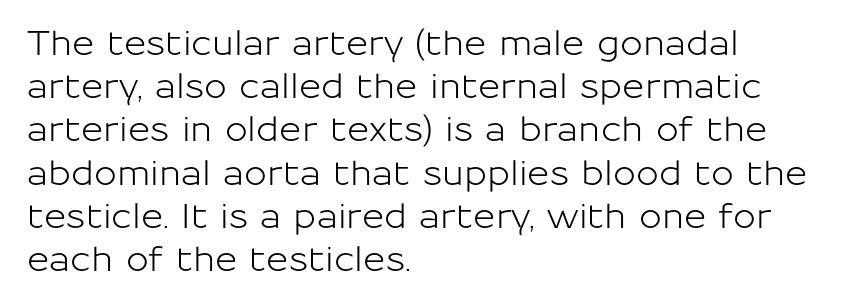
Q: Is the text italic (slanted)? A: No, it is upright.
Q: Is the typeface a serif or a sans-serif typeface? A: Sans-serif.
Q: Is the text underlined? A: No.
Q: How is the paragraph aligned? A: Left-aligned.
Q: Is the spacing between letters normal or unusually wide? A: Normal.
Q: Is the spacing between lines tight, normal or loose? A: Normal.
Q: Width (condensed, normal, or wide)? A: Normal.
Q: Stroke contrast? A: Low.
Q: x-height? A: Medium.
Q: Monospaced? A: No.
